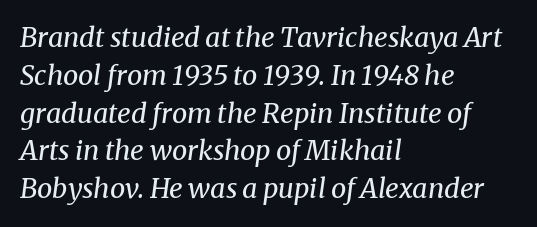
In CSS terms this would be text-align: left. Rule under the text: the space is simply empty. The font sits on the lighter half of the weight spectrum, regular included. Designer's note — italics engaged.
